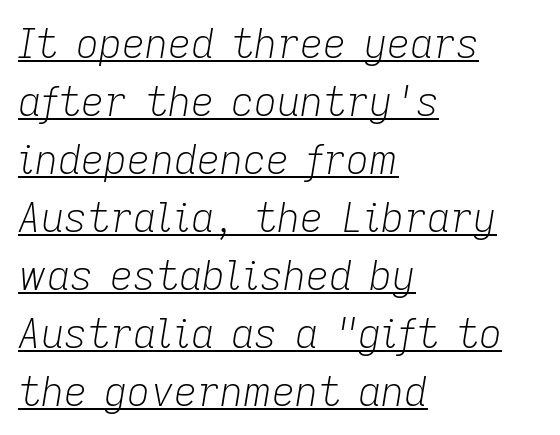
The image shows 40 px light type, italic (leaning right); set left-aligned, normal line spacing (1.45x), normal letter spacing, underlined; low stroke contrast and a medium x-height.
